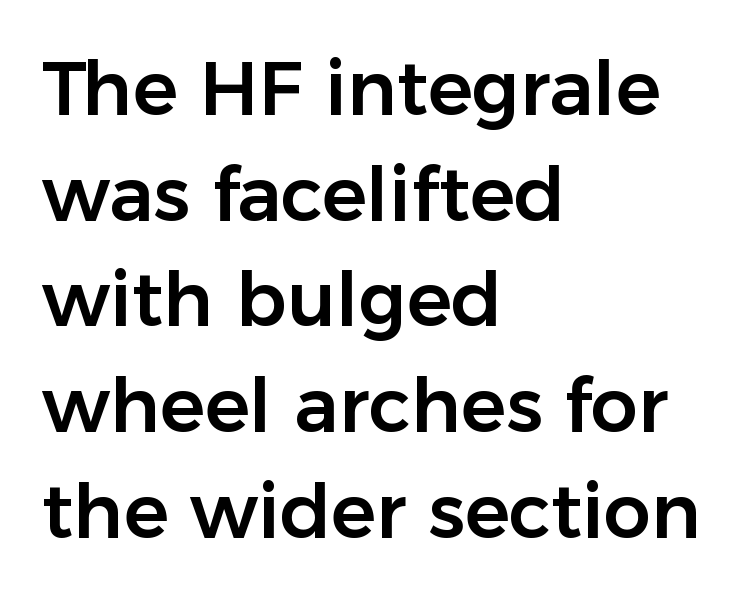
{"serif": "no", "italic": "no", "width": "normal", "stroke_contrast": "low", "x_height": "medium", "monospaced": "no", "underline": "no", "align": "left", "line_spacing": "normal", "line_spacing_ratio": 1.41, "letter_spacing": "normal", "letter_spacing_em": 0.0, "glyph_px": 75}
